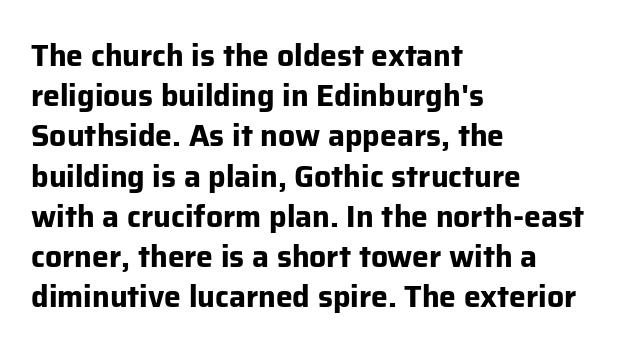
{"serif": "no", "italic": "no", "bold": "yes", "weight": "bold", "width": "normal", "stroke_contrast": "low", "x_height": "medium", "monospaced": "no", "underline": "no", "align": "left", "line_spacing": "normal", "line_spacing_ratio": 1.34, "letter_spacing": "normal", "letter_spacing_em": 0.0, "glyph_px": 30}
